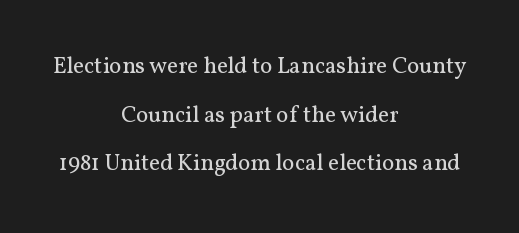
Q: Is the text bold? A: No.
Q: Is the text italic (slanted)? A: No, it is upright.
Q: Is the text underlined? A: No.
Q: How is the paragraph aligned? A: Centered.
Q: Is the spacing between letters normal or unusually wide? A: Normal.
Q: Is the spacing between lines tight, normal or loose? A: Loose.
